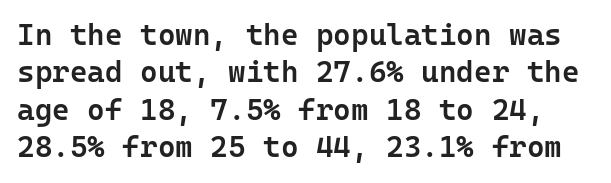
The baseline area is clear. The letters stand straight up with perfectly vertical stems. The font is running at a semibold setting, under full bold. You could call the tracking neutral — neither tight nor loose.
